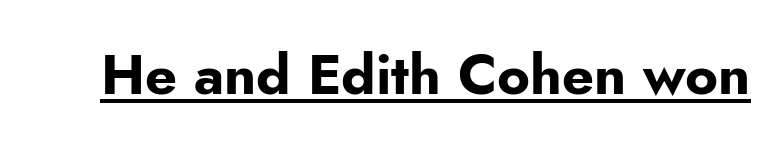
{"serif": "no", "italic": "no", "bold": "yes", "weight": "bold", "width": "normal", "stroke_contrast": "low", "x_height": "small", "monospaced": "no", "underline": "yes", "letter_spacing": "normal", "letter_spacing_em": 0.0, "glyph_px": 56}
